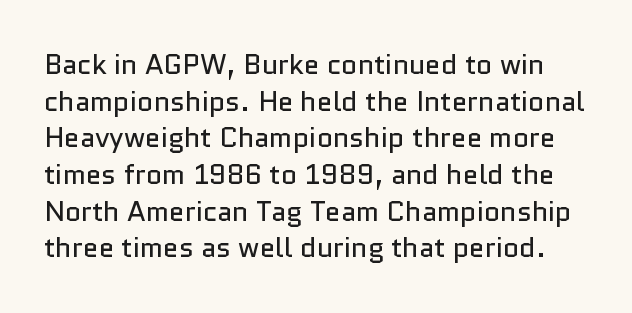
Q: Is the text bold? A: No.
Q: Is the text italic (slanted)? A: No, it is upright.
Q: Is the typeface a serif or a sans-serif typeface? A: Sans-serif.
Q: Is the text underlined? A: No.
Q: Is the spacing between letters normal or unusually wide? A: Normal.
Q: Is the spacing between lines tight, normal or loose? A: Normal.
Q: Width (condensed, normal, or wide)? A: Normal.
Q: Stroke contrast? A: Low.
Q: x-height? A: Medium.
Q: Monospaced? A: No.
